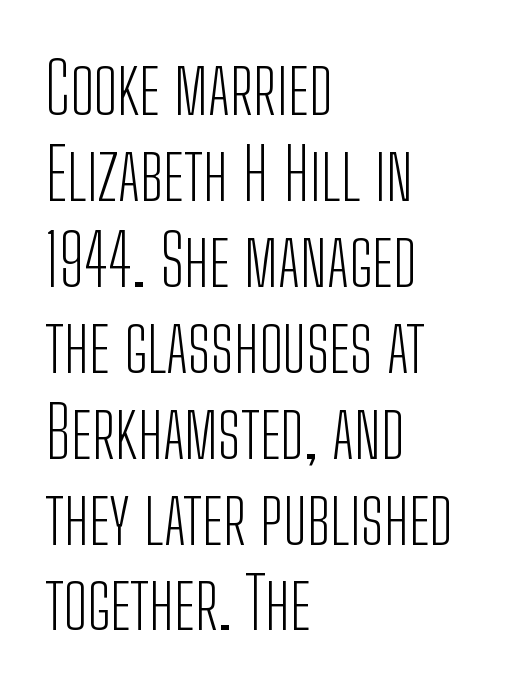
A typesetter would call this zero additional tracking. Grotesque or geometric, the face here clearly has no serifs. The letters look calm and open, with moderate or lighter stems. The space directly below the letters is spotless. The compositor pushed each line to the left boundary. The passage shown is typed in a proportional face where columns would drift.
